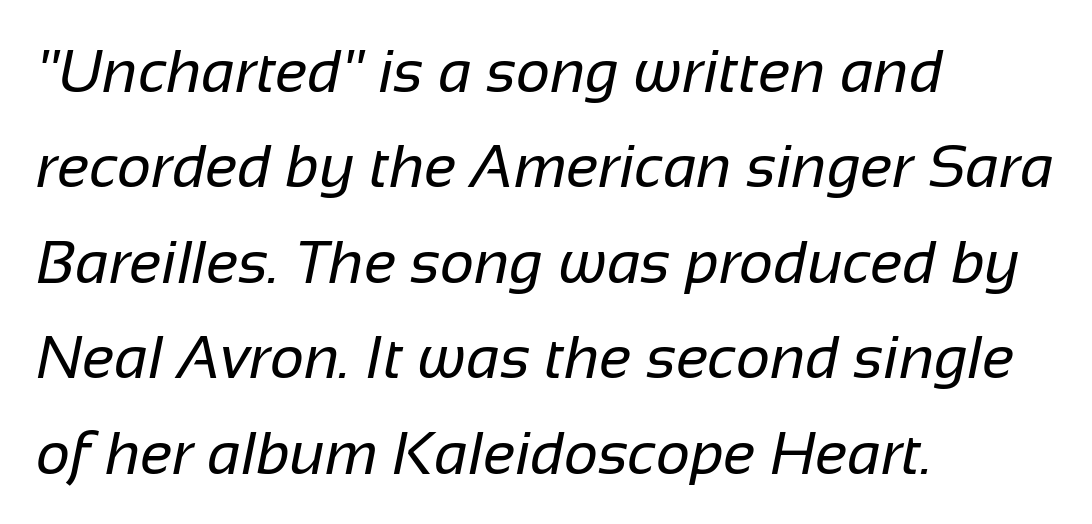
{"serif": "no", "bold": "no", "weight": "regular", "width": "normal", "stroke_contrast": "low", "x_height": "medium", "monospaced": "no", "underline": "no", "align": "left", "line_spacing": "normal", "line_spacing_ratio": 1.59, "letter_spacing": "normal", "letter_spacing_em": 0.0, "glyph_px": 60}
